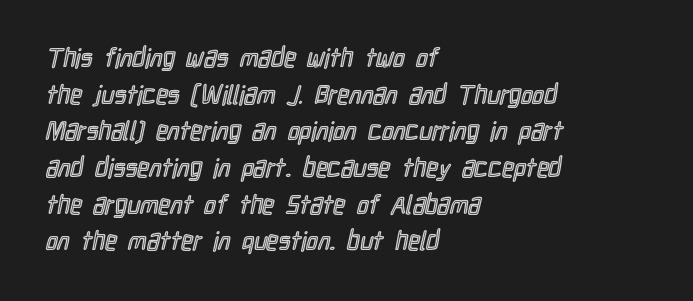
Here the glyphs are tracked normally, forming tight word shapes. Underline: absent. The lines are quadded left.
